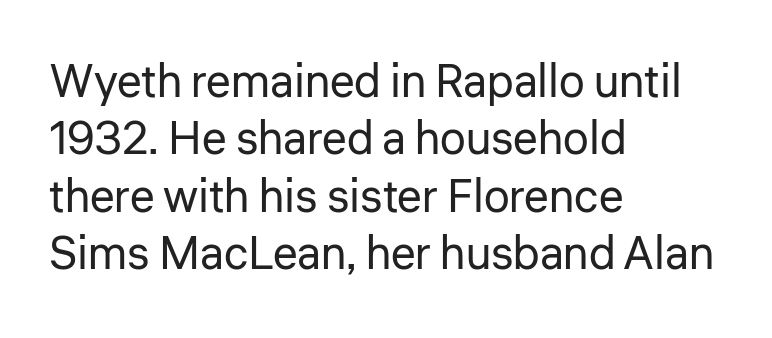
The image shows 46 px regular-weight sans-serif type, upright; set left-aligned, normal line spacing (1.25x), normal letter spacing, not underlined; low stroke contrast and a medium x-height.
